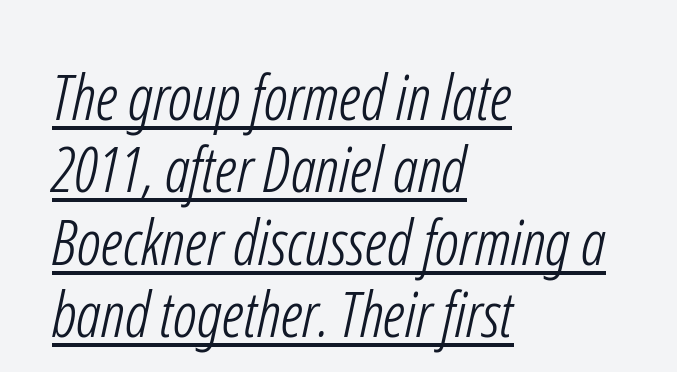
The image shows 63 px light, condensed sans-serif type; set left-aligned, tight line spacing (1.15x), normal letter spacing, underlined; low stroke contrast and a medium x-height.
